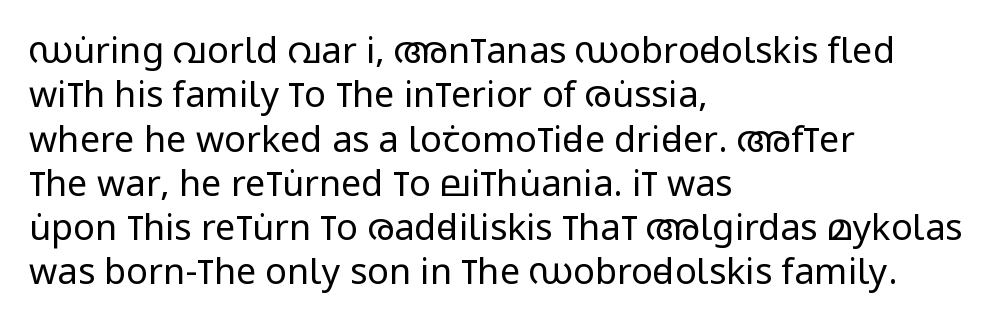
Q: Is the text bold? A: No.
Q: Is the text italic (slanted)? A: No, it is upright.
Q: Is the typeface a serif or a sans-serif typeface? A: Sans-serif.
Q: Is the text underlined? A: No.
Q: How is the paragraph aligned? A: Left-aligned.
Q: Is the spacing between letters normal or unusually wide? A: Normal.
Q: Width (condensed, normal, or wide)? A: Condensed.
Q: Stroke contrast? A: Low.
Q: x-height? A: Large.
Q: Monospaced? A: No.
